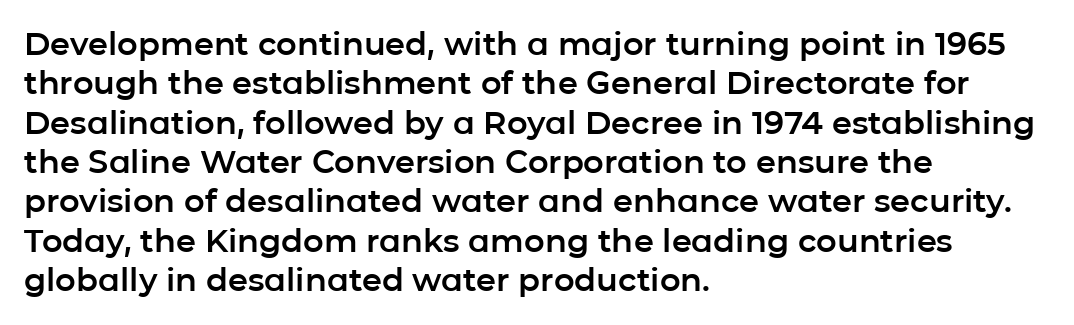
Observe the absence of serifs on each vertical stroke in this sample. Look at the tracking — it's just the regular setting, nothing added. Proportional: the letters do not fall into vertical columns. Underlining? Definitely not there. Caption: multi-line text, flush left, ragged right. Style check: upright.
